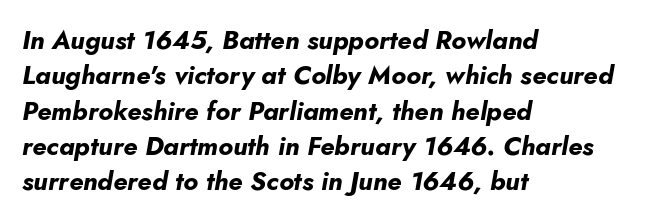
{"italic": "yes", "lean": "right", "slant_degrees": 10, "bold": "yes", "underline": "no", "align": "left", "line_spacing": "normal", "line_spacing_ratio": 1.36, "letter_spacing": "normal", "letter_spacing_em": 0.0, "glyph_px": 26}
